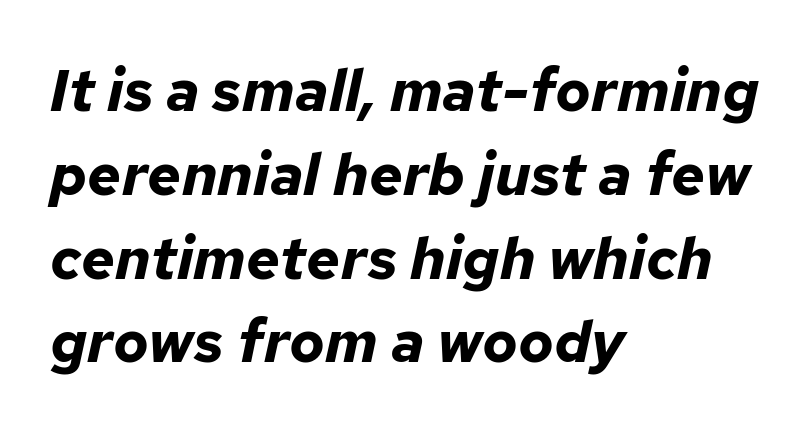
Q: Is the text bold? A: Yes.
Q: Is the text italic (slanted)? A: Yes, it leans right by about 12 degrees.
Q: Is the text underlined? A: No.
Q: How is the paragraph aligned? A: Left-aligned.
Q: Is the spacing between letters normal or unusually wide? A: Normal.
Q: Is the spacing between lines tight, normal or loose? A: Normal.
Q: Width (condensed, normal, or wide)? A: Normal.
Q: Stroke contrast? A: Low.
Q: x-height? A: Medium.
Q: Monospaced? A: No.
